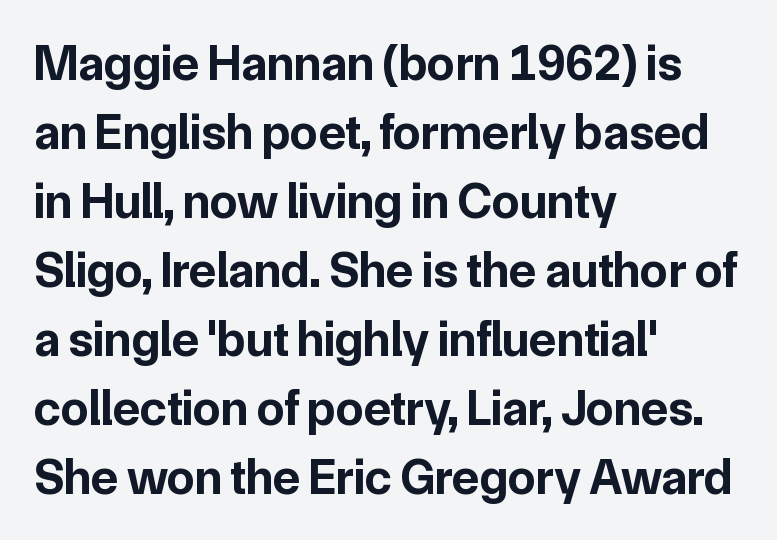
{"serif": "no", "italic": "no", "bold": "yes", "weight": "bold", "width": "normal", "stroke_contrast": "low", "x_height": "medium", "monospaced": "no", "underline": "no", "align": "left", "line_spacing": "normal", "line_spacing_ratio": 1.38, "letter_spacing": "normal", "letter_spacing_em": 0.0, "glyph_px": 50}
